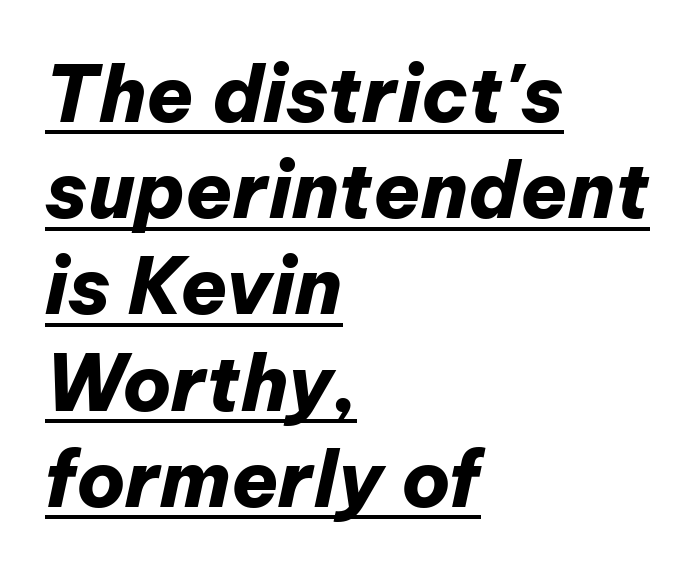
The passage shown has conventional tracking throughout. Looks like someone drew a line under every word here. A normal amount of white space separates one row of letters from the next. The setting favours the left margin, as ordinary paragraphs usually do. The face used here is proportionally spaced, like ordinary book or web type.
